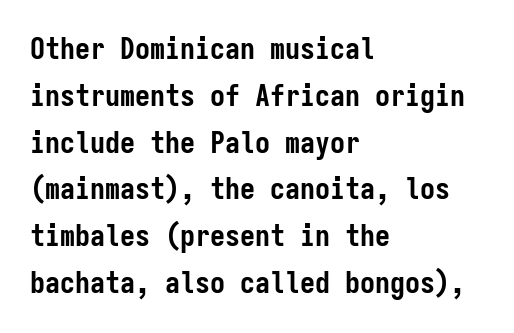
Q: Is the text bold? A: Yes.
Q: Is the text italic (slanted)? A: No, it is upright.
Q: Is the typeface a serif or a sans-serif typeface? A: Sans-serif.
Q: Is the text underlined? A: No.
Q: How is the paragraph aligned? A: Left-aligned.
Q: Is the spacing between letters normal or unusually wide? A: Normal.
Q: Is the spacing between lines tight, normal or loose? A: Normal.
Q: Width (condensed, normal, or wide)? A: Condensed.
Q: Stroke contrast? A: Low.
Q: x-height? A: Medium.
Q: Monospaced? A: Yes.
